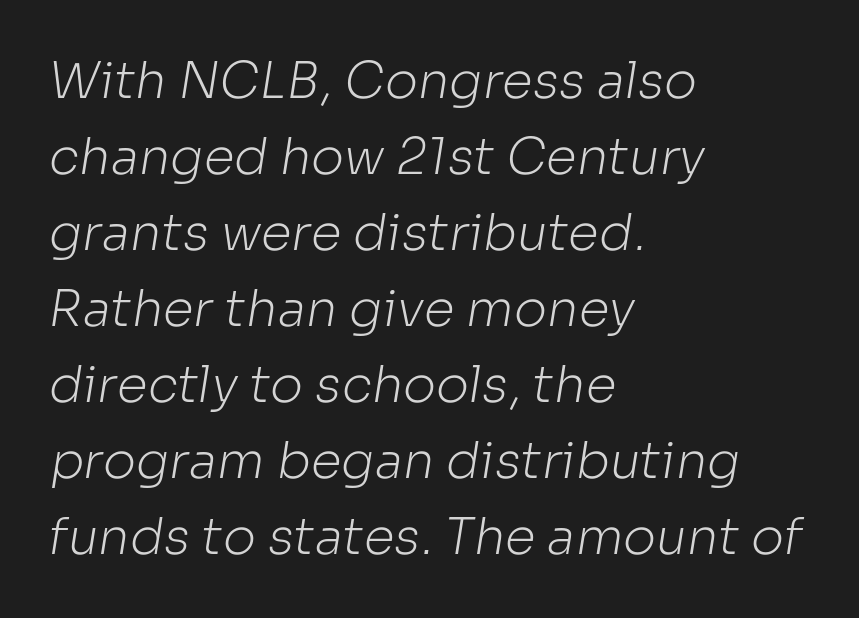
The image shows 50 px light sans-serif type; set left-aligned, normal line spacing (1.52x), normal letter spacing, not underlined; low stroke contrast and a medium x-height.
